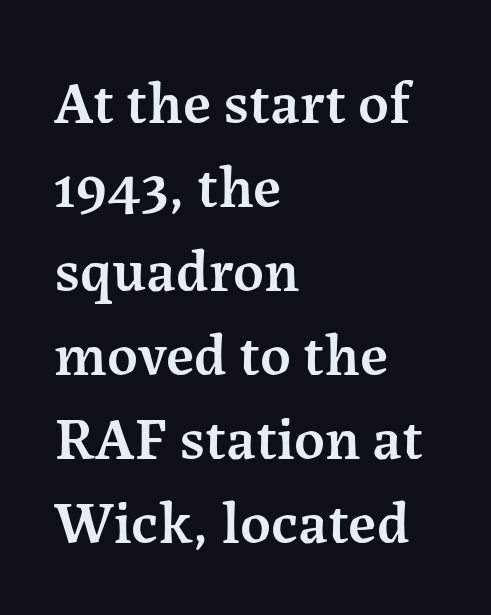
Q: Is the text bold? A: Semi-bold.
Q: Is the text italic (slanted)? A: No, it is upright.
Q: Is the typeface a serif or a sans-serif typeface? A: Serif.
Q: Is the text underlined? A: No.
Q: How is the paragraph aligned? A: Left-aligned.
Q: Is the spacing between letters normal or unusually wide? A: Normal.
Q: Is the spacing between lines tight, normal or loose? A: Normal.
Q: Width (condensed, normal, or wide)? A: Normal.
Q: Stroke contrast? A: Medium.
Q: x-height? A: Medium.
Q: Monospaced? A: No.
